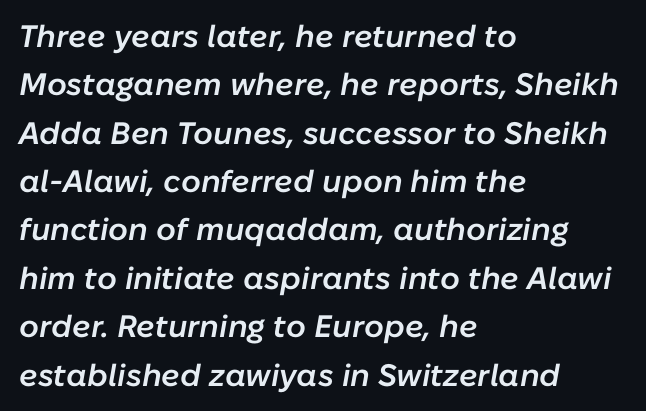
Q: Is the text bold? A: Semi-bold.
Q: Is the text italic (slanted)? A: Yes, it leans right by about 10 degrees.
Q: Is the text underlined? A: No.
Q: How is the paragraph aligned? A: Left-aligned.
Q: Is the spacing between letters normal or unusually wide? A: Normal.
Q: Is the spacing between lines tight, normal or loose? A: Normal.
Q: Width (condensed, normal, or wide)? A: Normal.
Q: Stroke contrast? A: Low.
Q: x-height? A: Medium.
Q: Monospaced? A: No.
